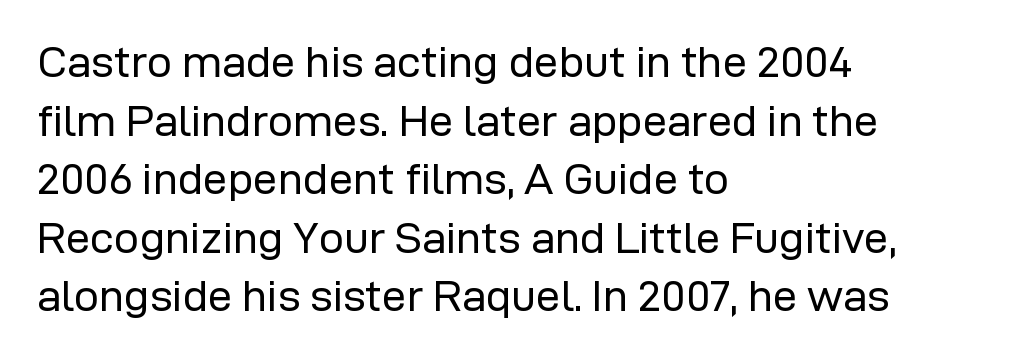
The typeface chosen for these lines omits serifs. Whoever set this chose a conventional vertical rhythm. Layout note: lines flush left. Think standard paragraph weight, or any step lighter than that. Spacing verdict: proportional, widths tailored to each character.
